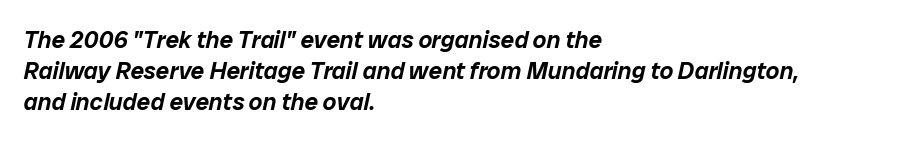
Q: Is the text italic (slanted)? A: Yes, it leans right by about 12 degrees.
Q: Is the text underlined? A: No.
Q: How is the paragraph aligned? A: Left-aligned.
Q: Is the spacing between letters normal or unusually wide? A: Normal.
Q: Is the spacing between lines tight, normal or loose? A: Normal.
